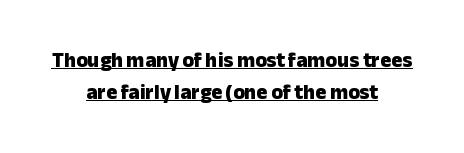
The image shows 21 px bold type, upright; set centered, normal line spacing (1.53x), normal letter spacing, underlined.
